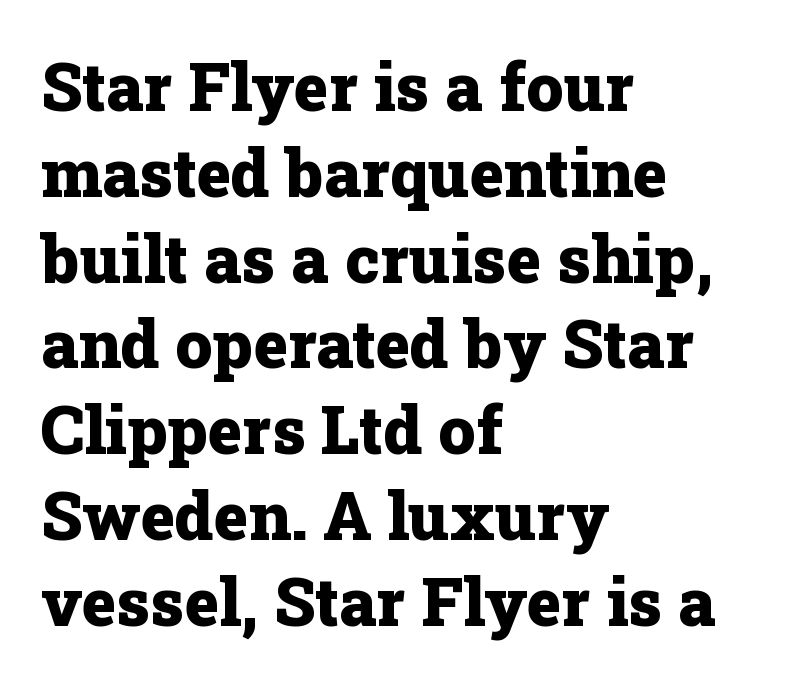
{"serif": "yes", "italic": "no", "bold": "yes", "weight": "heavy", "width": "normal", "stroke_contrast": "low", "x_height": "medium", "monospaced": "no", "underline": "no", "align": "left", "line_spacing": "normal", "line_spacing_ratio": 1.3, "letter_spacing": "normal", "letter_spacing_em": 0.0, "glyph_px": 66}
